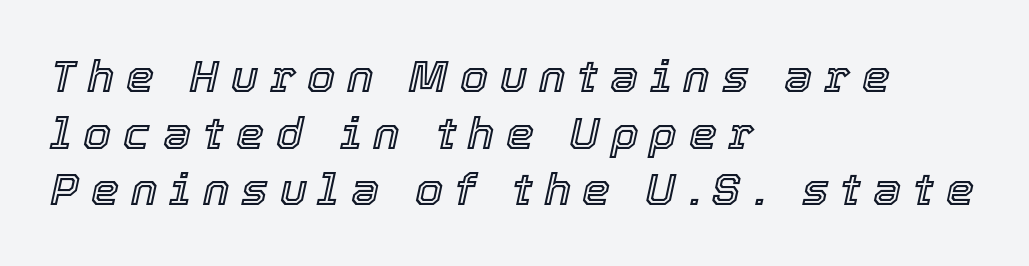
You could only call the tracking loose — the letters float apart. This rendering features lettering with no underline. These lines are set flush left with a ragged right edge. Tall strokes in this sample are angled rather than plumb.
